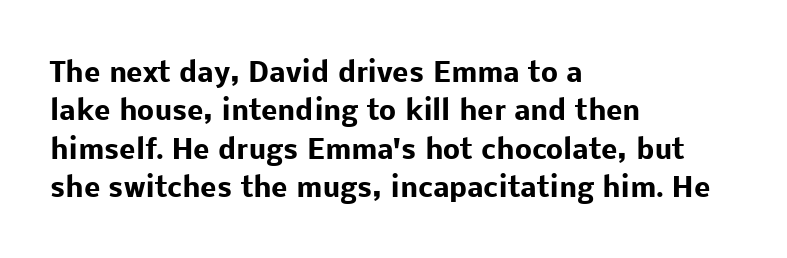
{"italic": "no", "bold": "yes", "underline": "no", "align": "left", "line_spacing": "normal", "line_spacing_ratio": 1.42, "letter_spacing": "normal", "letter_spacing_em": 0.0, "glyph_px": 27}
